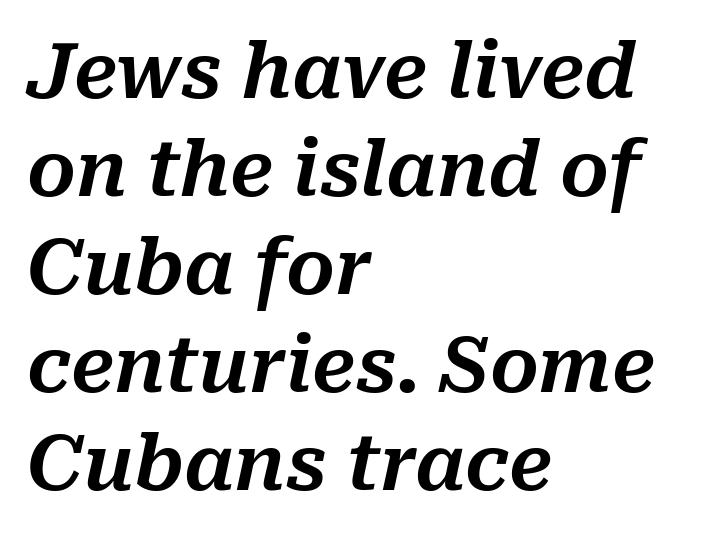
{"italic": "yes", "lean": "right", "slant_degrees": 10, "width": "normal", "stroke_contrast": "medium", "x_height": "medium", "monospaced": "no", "underline": "no", "align": "left", "line_spacing": "normal", "line_spacing_ratio": 1.29, "letter_spacing": "normal", "letter_spacing_em": 0.0, "glyph_px": 76}
